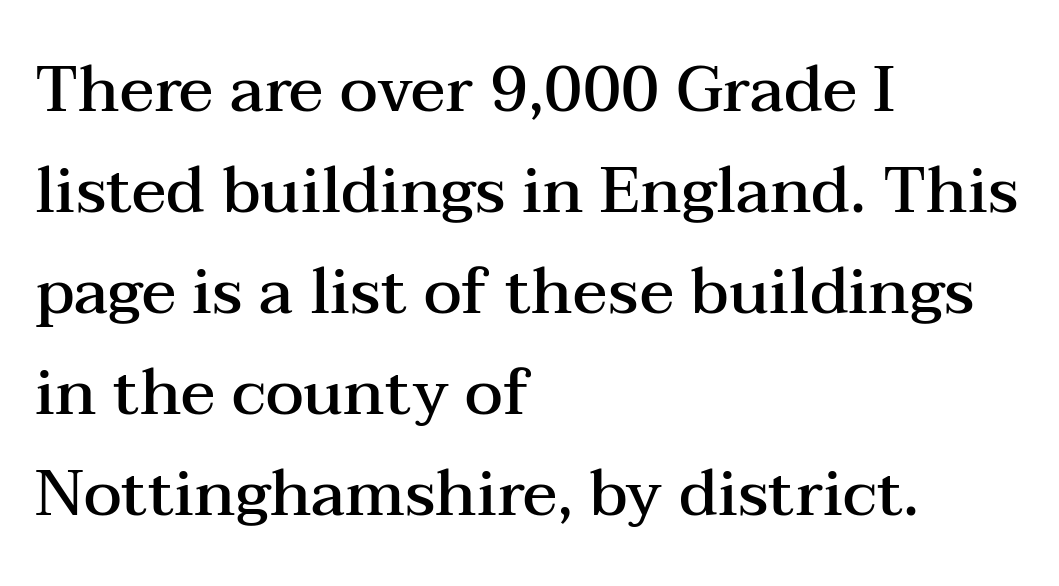
The image shows 64 px semibold, wide serif type, upright; set left-aligned, normal line spacing (1.58x), normal letter spacing, not underlined; medium stroke contrast and a medium x-height.
